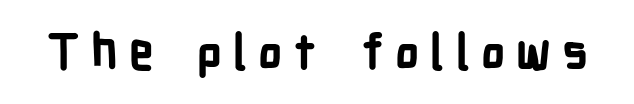
This sample uses an upright cut, with every glyph sitting square on the baseline. The tracking reads as deliberately expanded to a designer's eye. Bold? Absolutely — the strokes are thick and heavy. This sample uses a sans-serif face.
